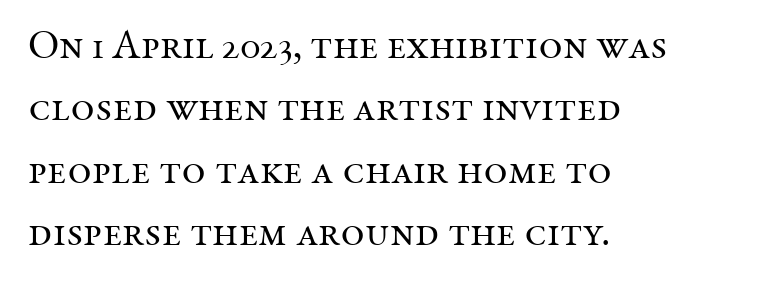
The image shows 41 px regular-weight serif type, upright; set left-aligned, normal line spacing (1.52x), normal letter spacing, not underlined; medium stroke contrast and a medium x-height.
